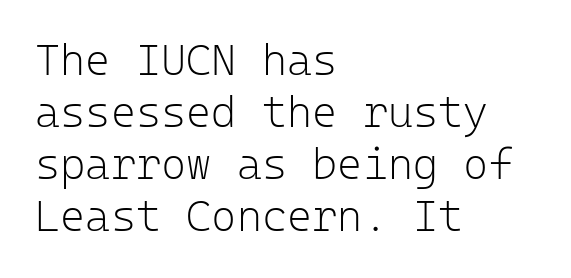
Q: Is the text bold? A: No.
Q: Is the text italic (slanted)? A: No, it is upright.
Q: Is the typeface a serif or a sans-serif typeface? A: Sans-serif.
Q: Is the text underlined? A: No.
Q: How is the paragraph aligned? A: Left-aligned.
Q: Is the spacing between letters normal or unusually wide? A: Normal.
Q: Width (condensed, normal, or wide)? A: Normal.
Q: Stroke contrast? A: Low.
Q: x-height? A: Medium.
Q: Monospaced? A: Yes.
